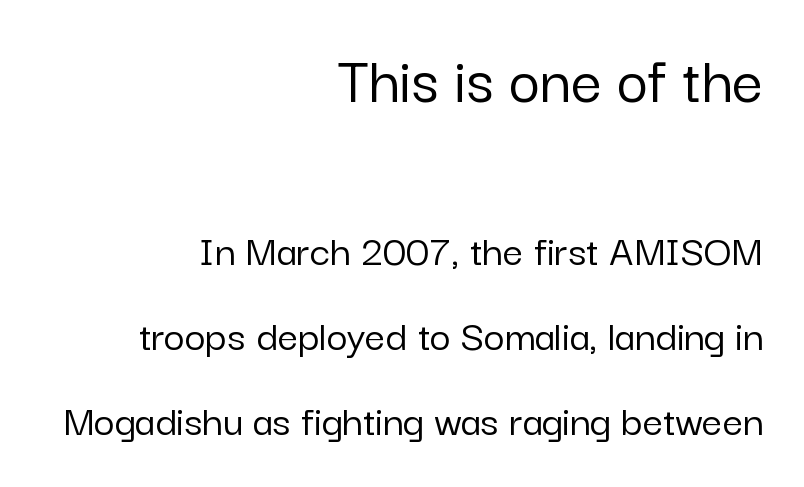
Q: Is the text italic (slanted)? A: No, it is upright.
Q: Is the typeface a serif or a sans-serif typeface? A: Sans-serif.
Q: Is the text underlined? A: No.
Q: How is the paragraph aligned? A: Right-aligned.
Q: Is the spacing between letters normal or unusually wide? A: Normal.
Q: Which block of text is set in a larger size, the first (top) or the second (bottom)? A: The first (top) one.
Q: Width (condensed, normal, or wide)? A: Normal.
Q: Stroke contrast? A: Low.
Q: x-height? A: Medium.
Q: Monospaced? A: No.
